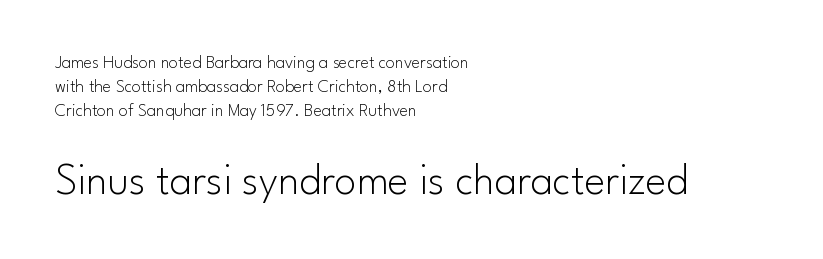
{"serif": "no", "italic": "no", "bold": "no", "weight": "light", "width": "normal", "stroke_contrast": "low", "x_height": "small", "monospaced": "no", "underline": "no", "align": "left", "line_spacing": "normal", "line_spacing_ratio": 1.34, "letter_spacing": "normal", "letter_spacing_em": 0.0, "larger_block": "second", "size_ratio": 2.44, "glyph_px": 44}
